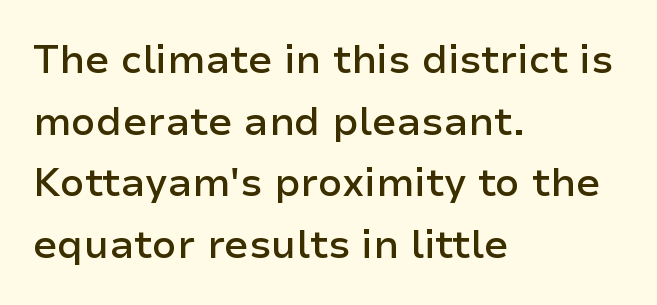
{"serif": "no", "italic": "no", "bold": "semi", "weight": "semibold", "width": "normal", "stroke_contrast": "low", "x_height": "medium", "monospaced": "no", "underline": "no", "align": "left", "line_spacing": "normal", "line_spacing_ratio": 1.58, "letter_spacing": "normal", "letter_spacing_em": 0.0, "glyph_px": 39}
